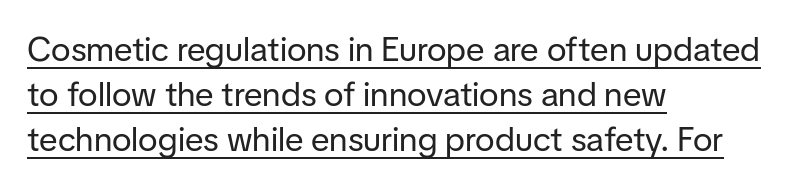
The image shows 34 px regular-weight sans-serif type, upright; set left-aligned, normal line spacing (1.33x), normal letter spacing, underlined; low stroke contrast and a medium x-height.
